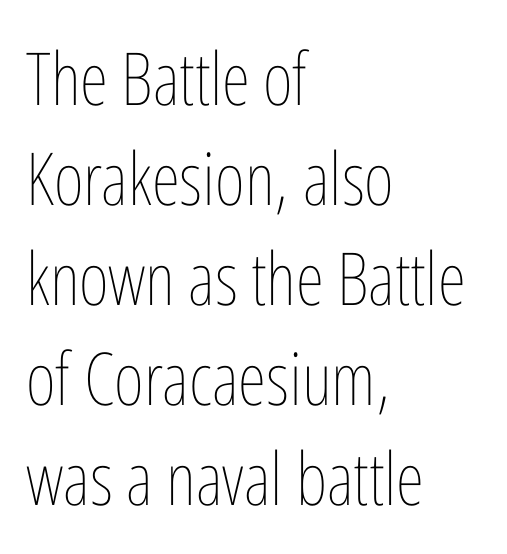
Character widths vary here, with narrow letters taking less room than wide ones. Nothing unusual about the tracking: characters are spaced as the font intends. Check under the words: just untouched page. The block of text has a typical density, with ordinary space between rows. If you drew a line through each stem, it would be perfectly vertical.
